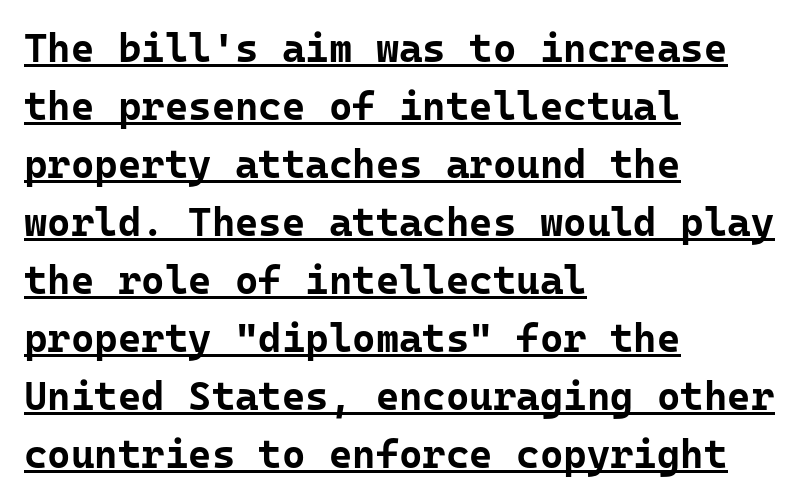
{"serif": "no", "italic": "no", "bold": "yes", "weight": "bold", "width": "normal", "stroke_contrast": "low", "x_height": "medium", "monospaced": "yes", "underline": "yes", "align": "left", "line_spacing": "normal", "line_spacing_ratio": 1.45, "letter_spacing": "normal", "letter_spacing_em": 0.0, "glyph_px": 40}
